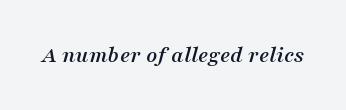
The image shows 24 px text type, italic (leaning right); set normal letter spacing, not underlined.
